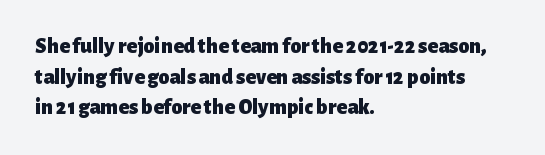
Q: Is the text bold? A: Yes.
Q: Is the text italic (slanted)? A: No, it is upright.
Q: Is the text underlined? A: No.
Q: How is the paragraph aligned? A: Left-aligned.
Q: Is the spacing between letters normal or unusually wide? A: Normal.
Q: Is the spacing between lines tight, normal or loose? A: Normal.
